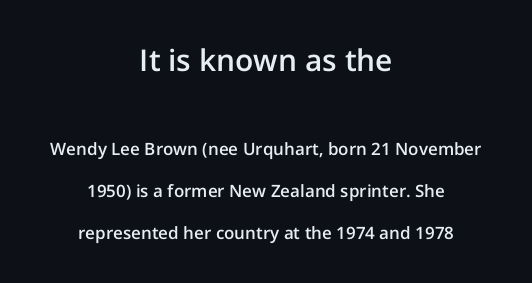
The image shows 30 px semibold sans-serif type, upright; set centered, loose line spacing (2.47x), normal letter spacing, not underlined; the first (top) block is 1.76x larger; low stroke contrast and a medium x-height.
